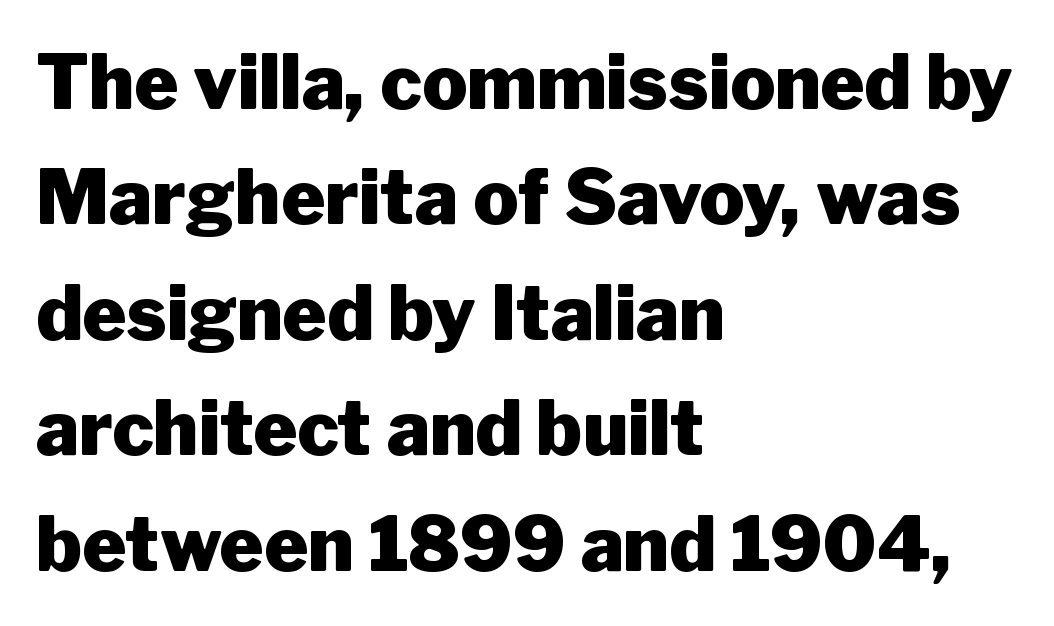
Q: Is the text bold? A: Yes.
Q: Is the text italic (slanted)? A: No, it is upright.
Q: Is the typeface a serif or a sans-serif typeface? A: Sans-serif.
Q: Is the text underlined? A: No.
Q: How is the paragraph aligned? A: Left-aligned.
Q: Is the spacing between letters normal or unusually wide? A: Normal.
Q: Is the spacing between lines tight, normal or loose? A: Normal.
Q: Width (condensed, normal, or wide)? A: Normal.
Q: Stroke contrast? A: Low.
Q: x-height? A: Medium.
Q: Monospaced? A: No.
